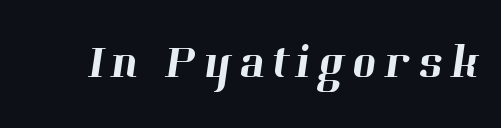
{"serif": "yes", "width": "normal", "stroke_contrast": "high", "x_height": "medium", "monospaced": "no", "underline": "no", "glyph_px": 47}
